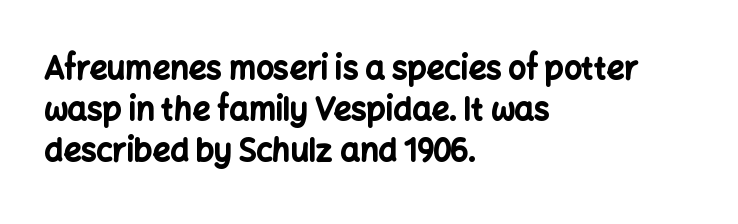
Q: Is the text bold? A: Yes.
Q: Is the text italic (slanted)? A: No, it is upright.
Q: Is the typeface a serif or a sans-serif typeface? A: Sans-serif.
Q: Is the text underlined? A: No.
Q: How is the paragraph aligned? A: Left-aligned.
Q: Is the spacing between letters normal or unusually wide? A: Normal.
Q: Is the spacing between lines tight, normal or loose? A: Normal.
Q: Width (condensed, normal, or wide)? A: Normal.
Q: Stroke contrast? A: Low.
Q: x-height? A: Medium.
Q: Monospaced? A: No.
